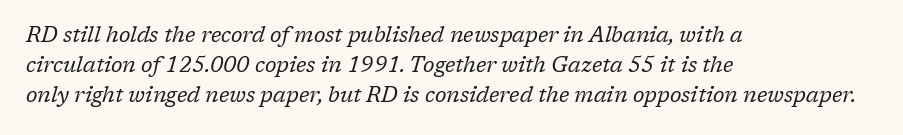
{"italic": "yes", "lean": "right", "slant_degrees": 17, "bold": "no", "underline": "no", "align": "left", "line_spacing": "normal", "line_spacing_ratio": 1.44, "letter_spacing": "normal", "letter_spacing_em": 0.0, "glyph_px": 21}
